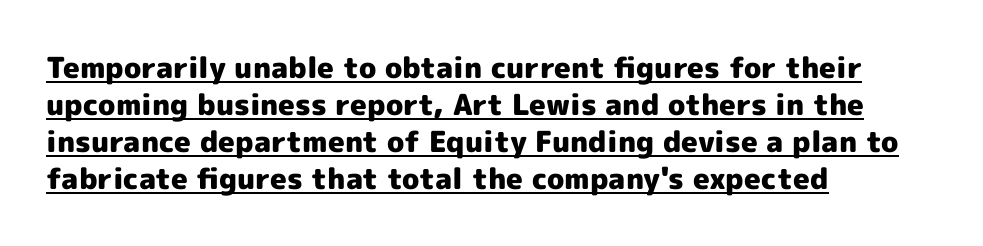
Q: Is the text bold? A: Yes.
Q: Is the text italic (slanted)? A: No, it is upright.
Q: Is the typeface a serif or a sans-serif typeface? A: Sans-serif.
Q: Is the text underlined? A: Yes.
Q: How is the paragraph aligned? A: Left-aligned.
Q: Is the spacing between letters normal or unusually wide? A: Normal.
Q: Is the spacing between lines tight, normal or loose? A: Normal.
Q: Width (condensed, normal, or wide)? A: Normal.
Q: x-height? A: Medium.
Q: Monospaced? A: No.
